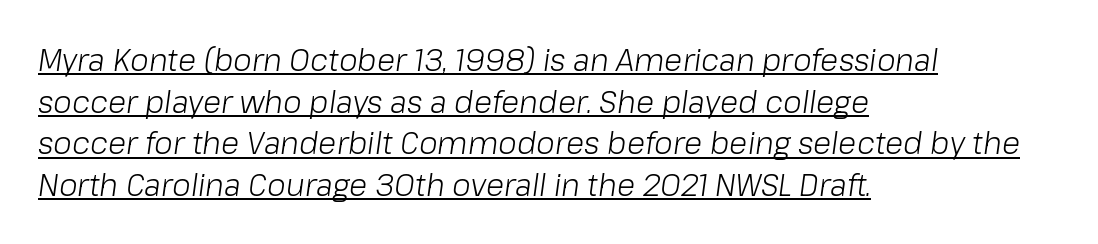
Q: Is the text bold? A: No.
Q: Is the text italic (slanted)? A: Yes, it leans right by about 8 degrees.
Q: Is the text underlined? A: Yes.
Q: How is the paragraph aligned? A: Left-aligned.
Q: Is the spacing between letters normal or unusually wide? A: Normal.
Q: Is the spacing between lines tight, normal or loose? A: Normal.
Q: Width (condensed, normal, or wide)? A: Normal.
Q: Stroke contrast? A: Low.
Q: x-height? A: Medium.
Q: Monospaced? A: No.
